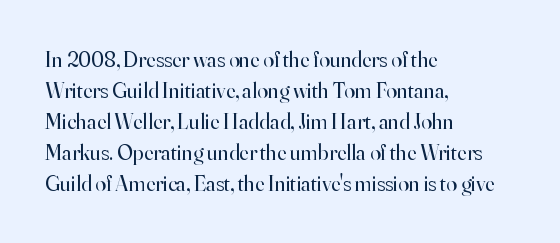
The words here are not underlined. Default kerning and tracking; the words read as compact shapes. The paragraph shown leans on its left margin. Posture: straight, roman, zero tilt. Vertical stems look standard width or narrower in stroke. Vertical spacing — default.
